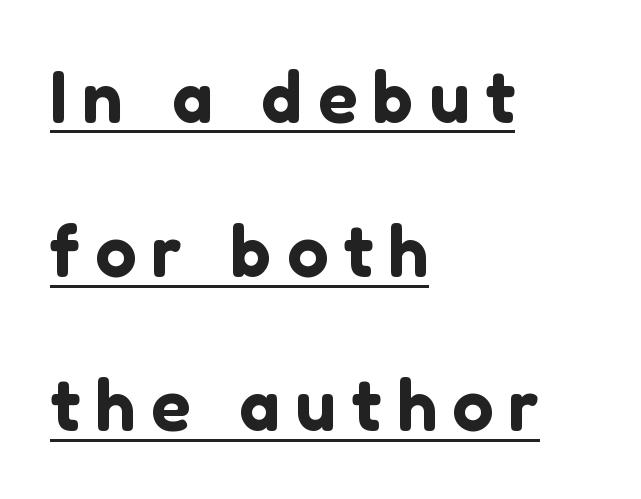
Q: Is the text italic (slanted)? A: No, it is upright.
Q: Is the typeface a serif or a sans-serif typeface? A: Sans-serif.
Q: Is the text underlined? A: Yes.
Q: How is the paragraph aligned? A: Left-aligned.
Q: Is the spacing between letters normal or unusually wide? A: Unusually wide.
Q: Is the spacing between lines tight, normal or loose? A: Loose.
Q: Width (condensed, normal, or wide)? A: Normal.
Q: Stroke contrast? A: Low.
Q: x-height? A: Medium.
Q: Monospaced? A: No.
